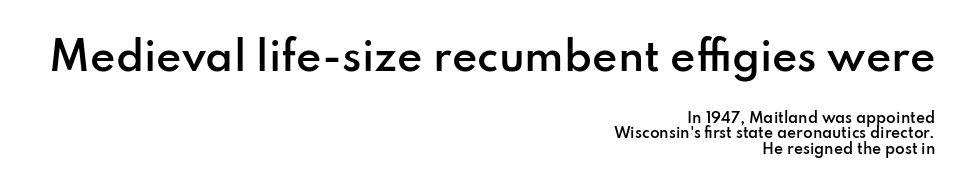
The image shows 39 px semibold sans-serif type, upright; set right-aligned, tight line spacing (1.08x), normal letter spacing, not underlined; the first (top) block is 2.79x larger; low stroke contrast and a small x-height.
